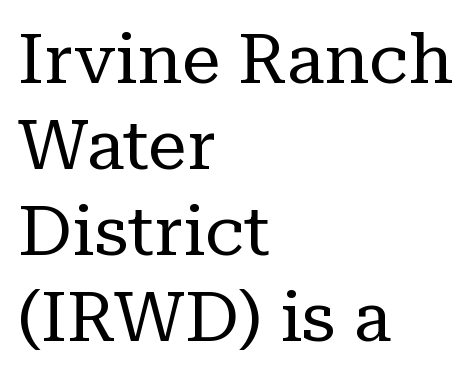
Font category for this specimen: serif. Do the letters lean? They stand straight. A typesetter would call this proportional, since set widths differ per character. Every row of glyphs begins at an identical x-position on the left. The characters are drawn with everyday or finer stroke widths.
